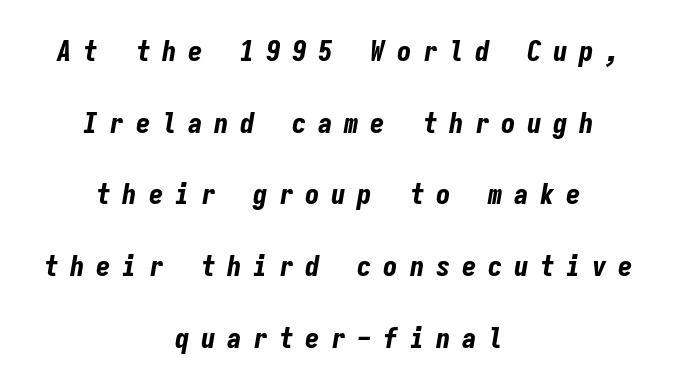
{"italic": "yes", "lean": "right", "slant_degrees": 9, "bold": "yes", "weight": "bold", "width": "condensed", "stroke_contrast": "low", "x_height": "medium", "monospaced": "yes", "underline": "no", "align": "center", "line_spacing": "loose", "line_spacing_ratio": 2.47, "letter_spacing": "wide", "letter_spacing_em": 0.4, "glyph_px": 29}
